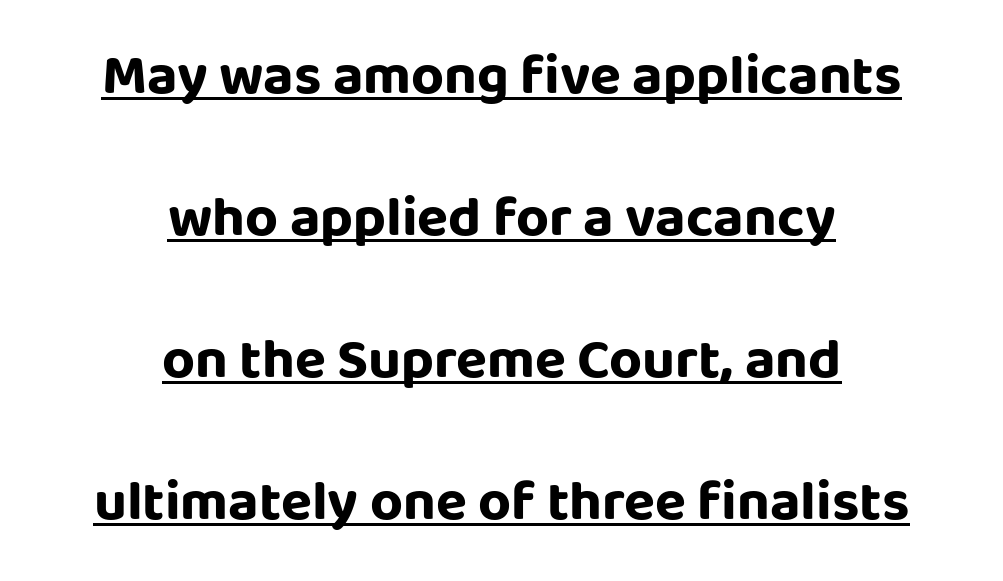
Regarding serifs, this sample does without them. These words are printed bold, with thick strokes throughout. You can see a thin bar hugging the bottom of the glyphs. The vertical gap from one line to the next is large. Unlike italic type, these characters show no tilt at all. Varying glyph widths throughout — classic text-font behaviour.
